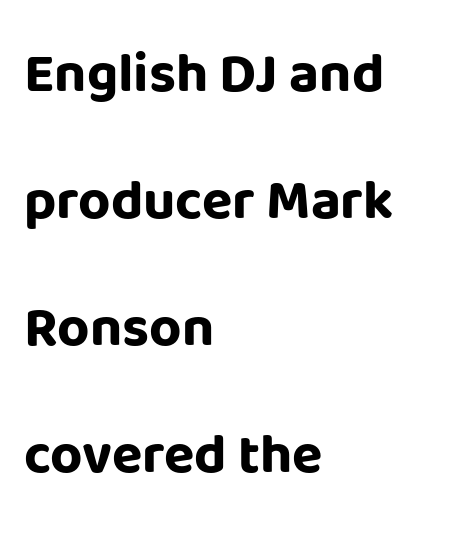
Line starts are locked; line ends wander. The glyphs have the mass of a bold cut. Do the characters align in a grid? No, the font is proportional. This is roman type, the default non-slanted kind. You could fit nearly another row in the gap between these rows. You can tell from the bare stems that sans-serif type was used.
